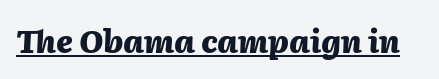
Q: Is the text bold? A: Yes.
Q: Is the text italic (slanted)? A: Yes, it leans right by about 2 degrees.
Q: Is the text underlined? A: Yes.
Q: Is the spacing between letters normal or unusually wide? A: Normal.
Q: Width (condensed, normal, or wide)? A: Normal.
Q: Stroke contrast? A: Medium.
Q: x-height? A: Medium.
Q: Monospaced? A: No.
